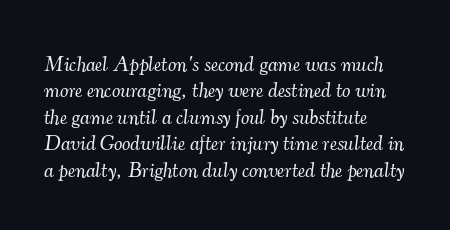
Q: Is the text bold? A: No.
Q: Is the text italic (slanted)? A: Yes, it leans right by about 7 degrees.
Q: Is the text underlined? A: No.
Q: How is the paragraph aligned? A: Left-aligned.
Q: Is the spacing between letters normal or unusually wide? A: Normal.
Q: Is the spacing between lines tight, normal or loose? A: Normal.
